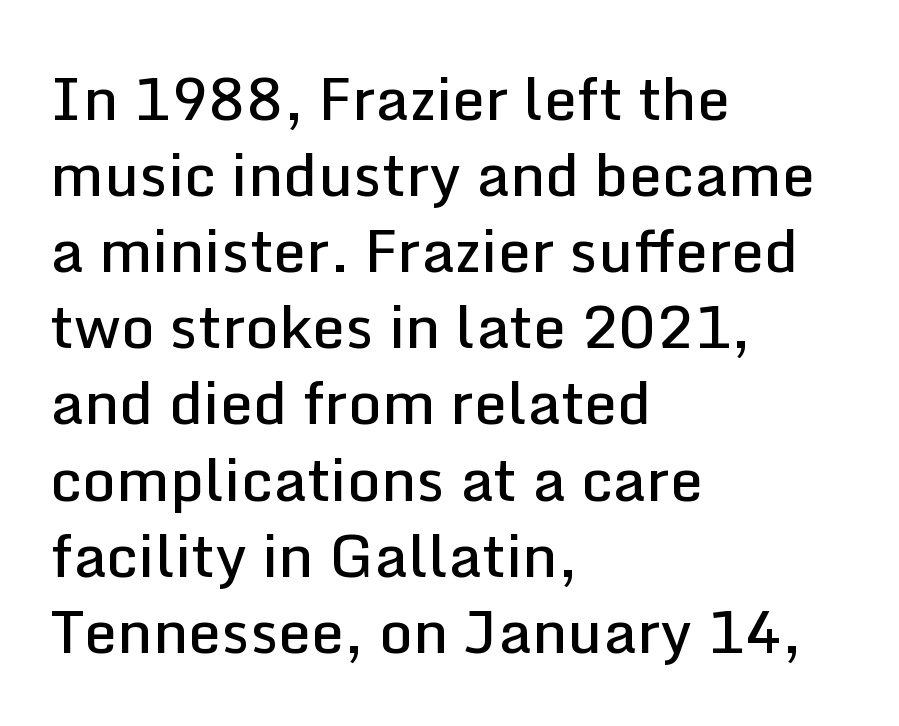
Q: Is the text bold? A: Semi-bold.
Q: Is the text italic (slanted)? A: No, it is upright.
Q: Is the typeface a serif or a sans-serif typeface? A: Sans-serif.
Q: Is the text underlined? A: No.
Q: How is the paragraph aligned? A: Left-aligned.
Q: Is the spacing between letters normal or unusually wide? A: Normal.
Q: Is the spacing between lines tight, normal or loose? A: Normal.
Q: Width (condensed, normal, or wide)? A: Normal.
Q: Stroke contrast? A: Low.
Q: x-height? A: Medium.
Q: Monospaced? A: No.
